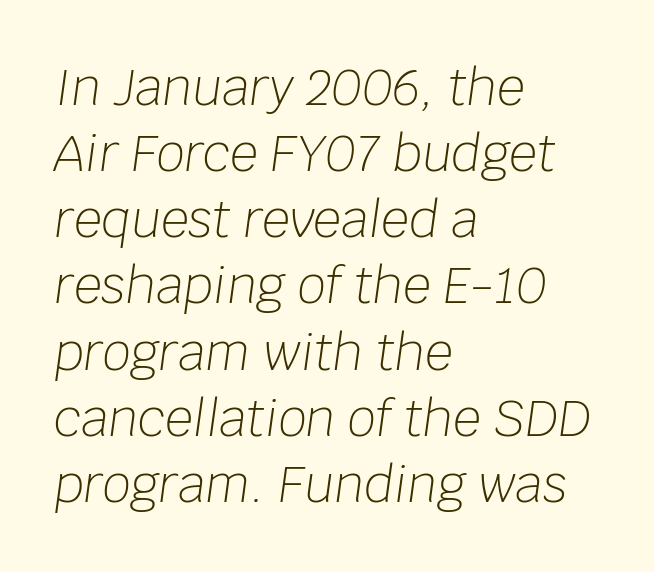
The strokes carry an ordinary text weight at most. Regarding leading, the lines here are spaced in the standard way. Reading down the block, your eye returns to a fixed left position each line. The gap between lines stays unmarked. These lines were composed using italics.
